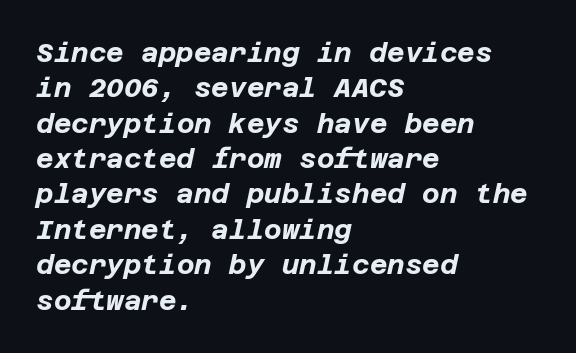
Compared with typical paragraphs, the rows here are spaced about the same. The glyphs look as if they've been sheared to an angle. Look at the tracking — it's just the regular setting, nothing added. The passage shown is emphatically bold. Layout note: lines flush left. No word sits above an underline.
